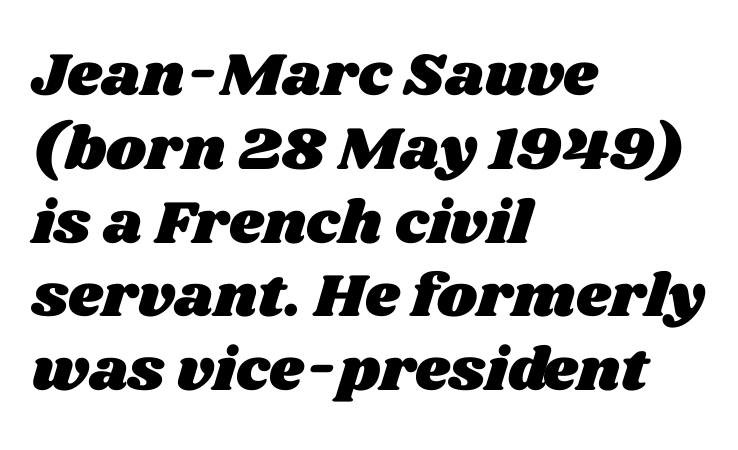
The image shows 61 px wide type; set left-aligned, line spacing 1.21x, normal letter spacing, not underlined; medium stroke contrast and a large x-height.
